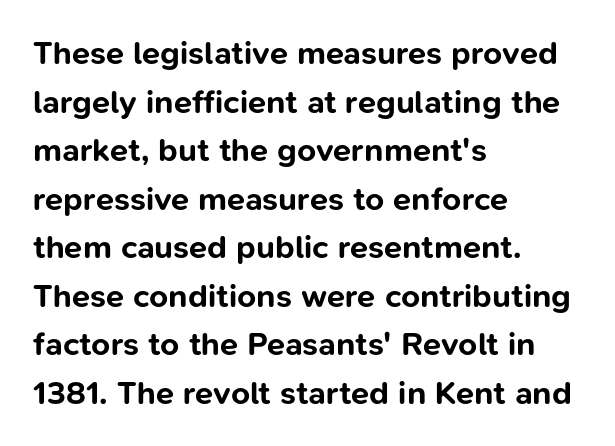
Q: Is the text bold? A: Yes.
Q: Is the text italic (slanted)? A: No, it is upright.
Q: Is the typeface a serif or a sans-serif typeface? A: Sans-serif.
Q: Is the text underlined? A: No.
Q: How is the paragraph aligned? A: Left-aligned.
Q: Is the spacing between letters normal or unusually wide? A: Normal.
Q: Is the spacing between lines tight, normal or loose? A: Normal.
Q: Width (condensed, normal, or wide)? A: Normal.
Q: Stroke contrast? A: Low.
Q: x-height? A: Medium.
Q: Monospaced? A: No.
